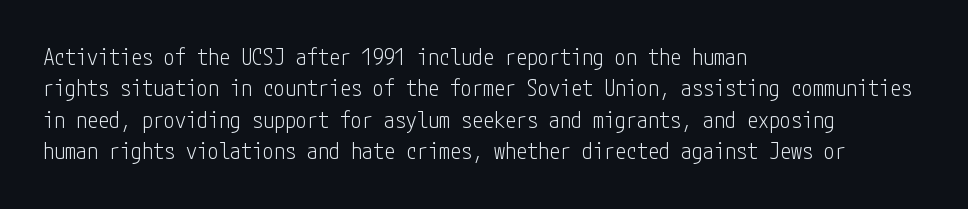
Q: Is the text bold? A: No.
Q: Is the text italic (slanted)? A: No, it is upright.
Q: Is the text underlined? A: No.
Q: How is the paragraph aligned? A: Left-aligned.
Q: Is the spacing between letters normal or unusually wide? A: Normal.
Q: Is the spacing between lines tight, normal or loose? A: Normal.
